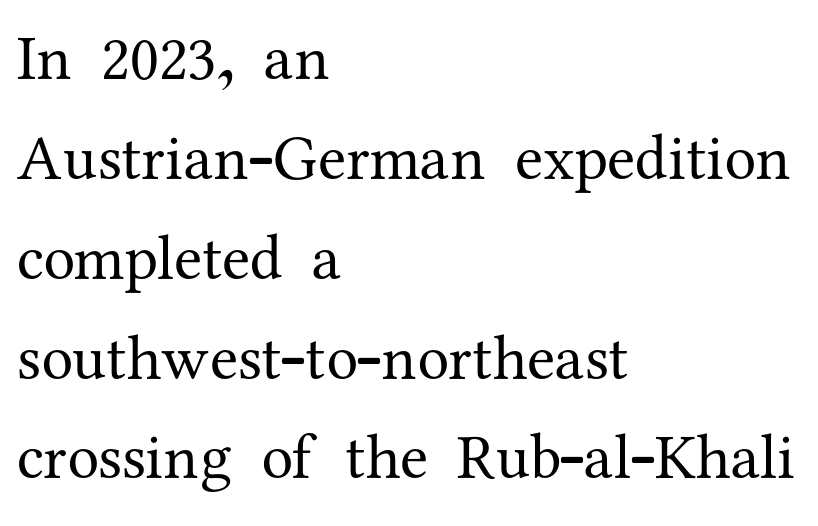
The image shows 64 px regular-weight serif type, upright; set left-aligned, normal line spacing (1.56x), normal letter spacing, not underlined; medium stroke contrast and a medium x-height.
